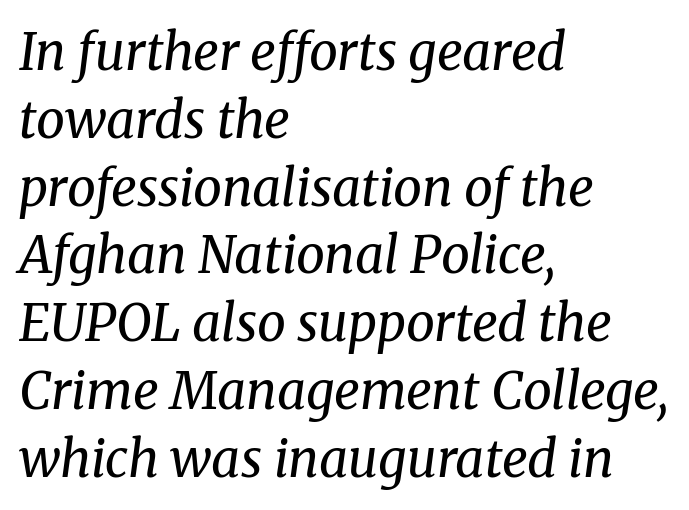
The image shows 51 px regular-weight serif type, italic (leaning right); set left-aligned, normal line spacing (1.33x), normal letter spacing, not underlined; medium stroke contrast and a medium x-height.
